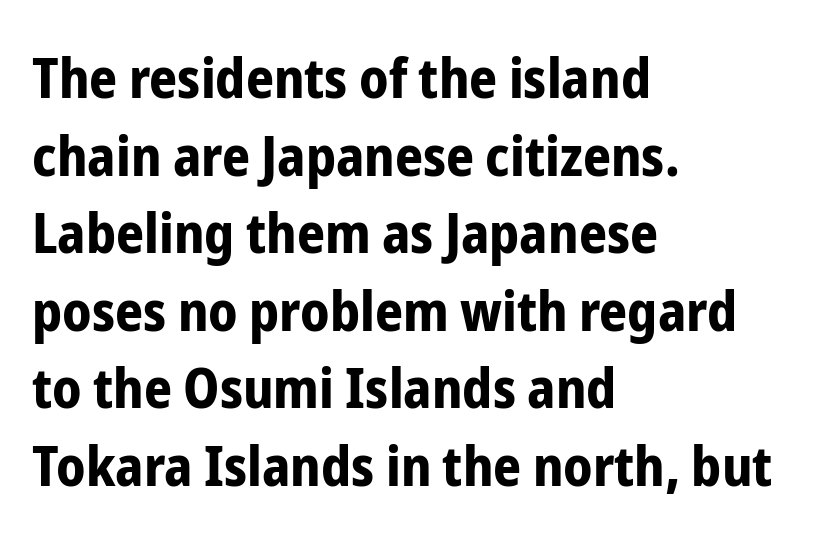
Q: Is the text bold? A: Yes.
Q: Is the text italic (slanted)? A: No, it is upright.
Q: Is the typeface a serif or a sans-serif typeface? A: Sans-serif.
Q: Is the text underlined? A: No.
Q: How is the paragraph aligned? A: Left-aligned.
Q: Is the spacing between letters normal or unusually wide? A: Normal.
Q: Is the spacing between lines tight, normal or loose? A: Normal.
Q: Width (condensed, normal, or wide)? A: Condensed.
Q: Stroke contrast? A: Low.
Q: x-height? A: Medium.
Q: Monospaced? A: No.
